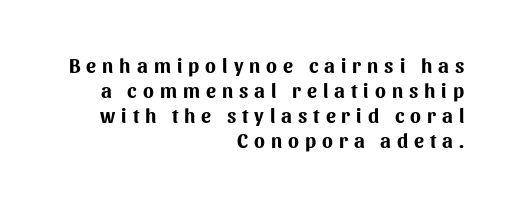
{"italic": "no", "bold": "yes", "underline": "no", "align": "right", "line_spacing": "normal", "line_spacing_ratio": 1.25, "letter_spacing": "wide", "letter_spacing_em": 0.3, "glyph_px": 20}
